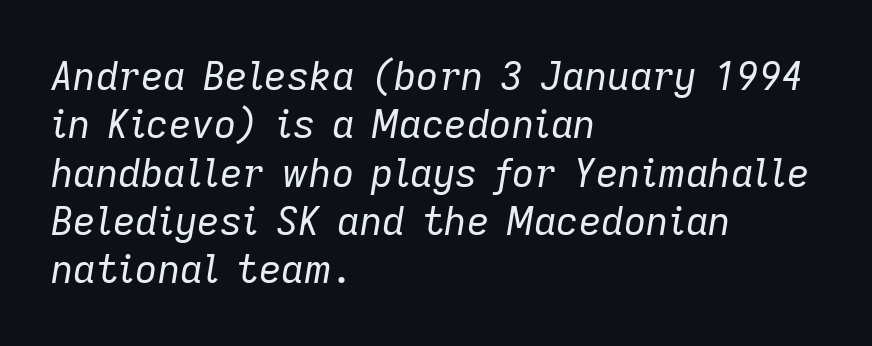
Q: Is the text bold? A: No.
Q: Is the text italic (slanted)? A: Yes, it leans right by about 9 degrees.
Q: Is the text underlined? A: No.
Q: How is the paragraph aligned? A: Left-aligned.
Q: Is the spacing between letters normal or unusually wide? A: Normal.
Q: Width (condensed, normal, or wide)? A: Normal.
Q: Stroke contrast? A: Low.
Q: x-height? A: Medium.
Q: Monospaced? A: No.
